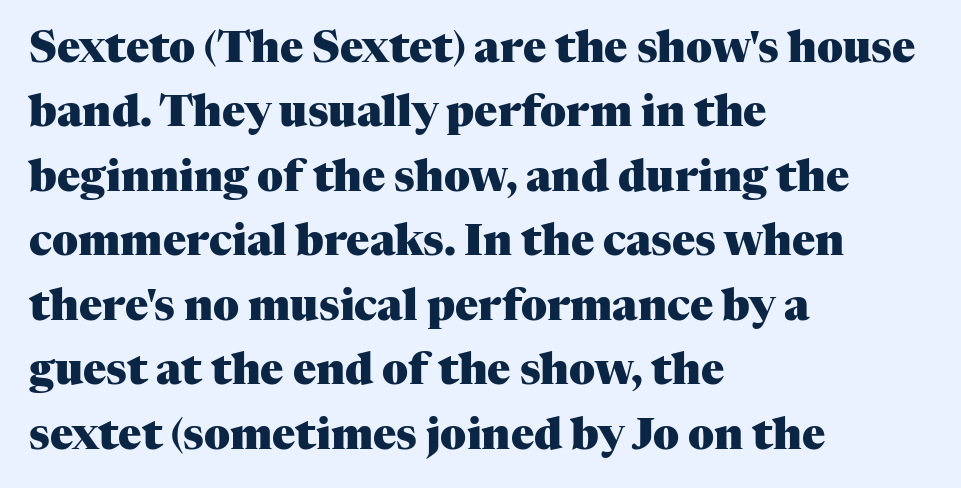
Q: Is the text bold? A: Yes.
Q: Is the text italic (slanted)? A: No, it is upright.
Q: Is the typeface a serif or a sans-serif typeface? A: Serif.
Q: Is the text underlined? A: No.
Q: How is the paragraph aligned? A: Left-aligned.
Q: Is the spacing between letters normal or unusually wide? A: Normal.
Q: Is the spacing between lines tight, normal or loose? A: Normal.
Q: Width (condensed, normal, or wide)? A: Normal.
Q: Stroke contrast? A: Medium.
Q: x-height? A: Medium.
Q: Monospaced? A: No.
